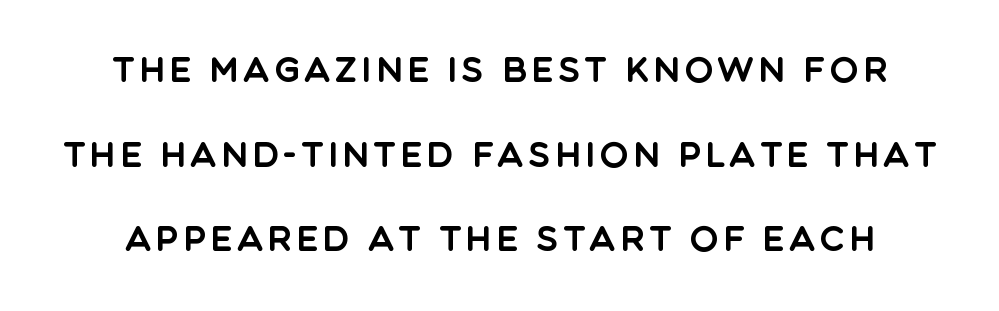
Q: Is the text italic (slanted)? A: No, it is upright.
Q: Is the typeface a serif or a sans-serif typeface? A: Sans-serif.
Q: Is the text underlined? A: No.
Q: Is the spacing between lines tight, normal or loose? A: Loose.
Q: Width (condensed, normal, or wide)? A: Normal.
Q: x-height? A: Large.
Q: Monospaced? A: No.
